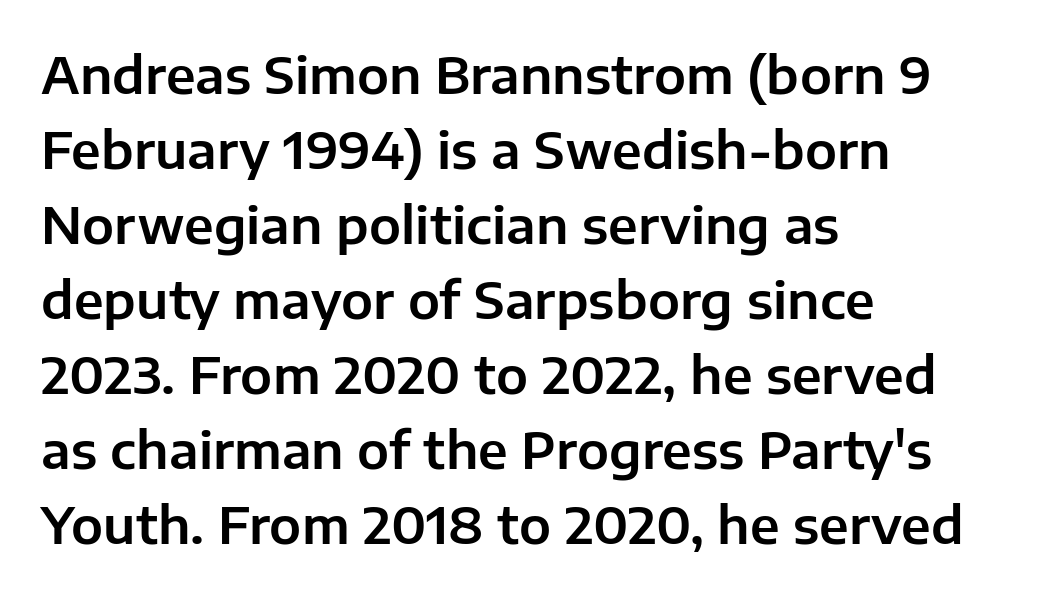
Every row of glyphs begins at an identical x-position on the left. What kind of face is this? One without serifs — a sans. Short note: letters normally spaced. What's the leading like? Ordinary, nothing unusual. The face used here is proportionally spaced, like ordinary book or web type. The specimen reads as upright at a glance.
